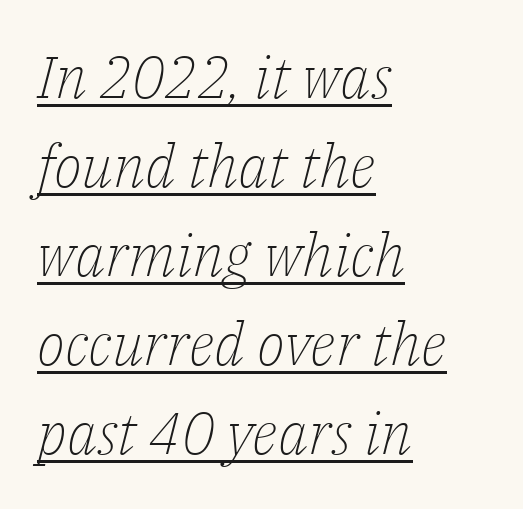
Note: serifs present on the glyphs. Students, observe the line beneath the letters — that is underlining. Unbolded letterforms with no extra heft. The rendering uses natural spacing where letterforms have individual widths.
